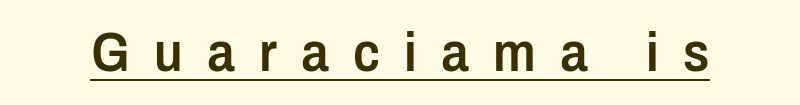
{"serif": "no", "italic": "no", "bold": "semi", "weight": "semibold", "width": "condensed", "stroke_contrast": "low", "x_height": "medium", "monospaced": "no", "underline": "yes", "letter_spacing": "wide", "letter_spacing_em": 0.44, "glyph_px": 55}
